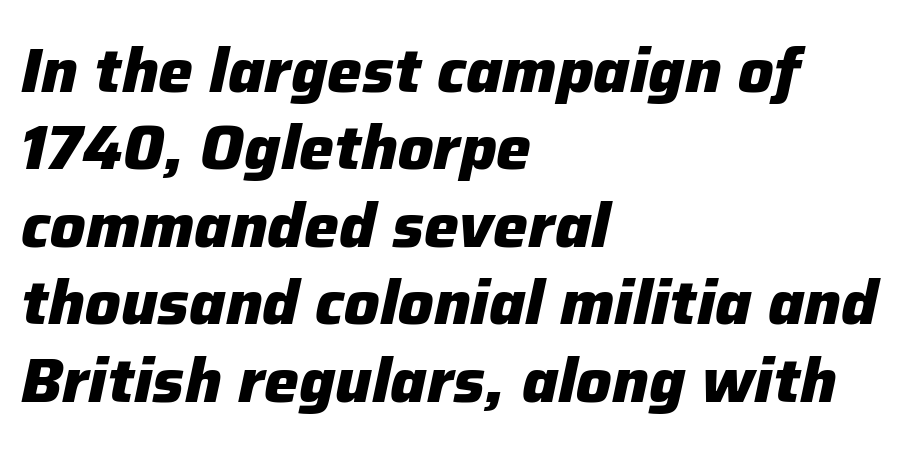
{"italic": "yes", "lean": "right", "slant_degrees": 12, "bold": "yes", "weight": "heavy", "width": "normal", "stroke_contrast": "low", "x_height": "medium", "monospaced": "no", "underline": "no", "align": "left", "line_spacing": "normal", "line_spacing_ratio": 1.25, "letter_spacing": "normal", "letter_spacing_em": 0.0, "glyph_px": 62}
